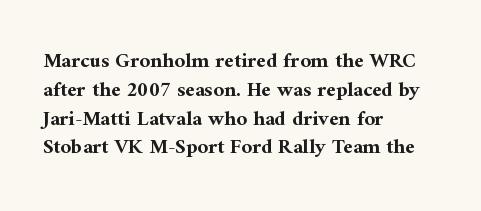
Q: Is the text bold? A: Yes.
Q: Is the text italic (slanted)? A: No, it is upright.
Q: Is the text underlined? A: No.
Q: How is the paragraph aligned? A: Left-aligned.
Q: Is the spacing between letters normal or unusually wide? A: Normal.
Q: Is the spacing between lines tight, normal or loose? A: Normal.
